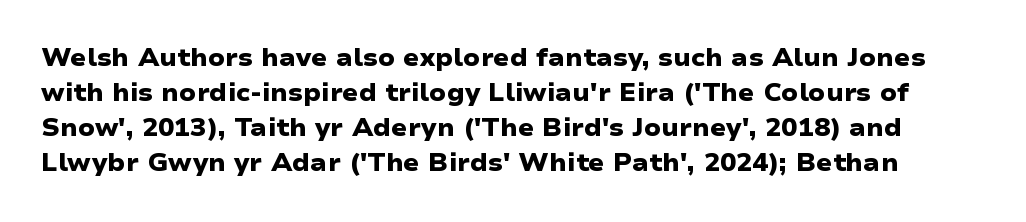
Q: Is the text bold? A: Yes.
Q: Is the text underlined? A: No.
Q: Is the spacing between letters normal or unusually wide? A: Normal.
Q: Is the spacing between lines tight, normal or loose? A: Normal.
